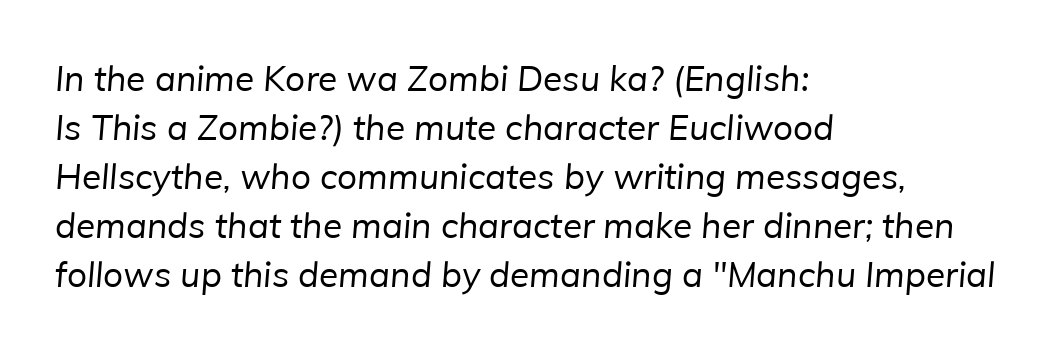
{"serif": "no", "bold": "no", "weight": "regular", "width": "normal", "stroke_contrast": "low", "x_height": "medium", "monospaced": "no", "underline": "no", "align": "left", "line_spacing": "normal", "line_spacing_ratio": 1.4, "letter_spacing": "normal", "letter_spacing_em": 0.0, "glyph_px": 35}
